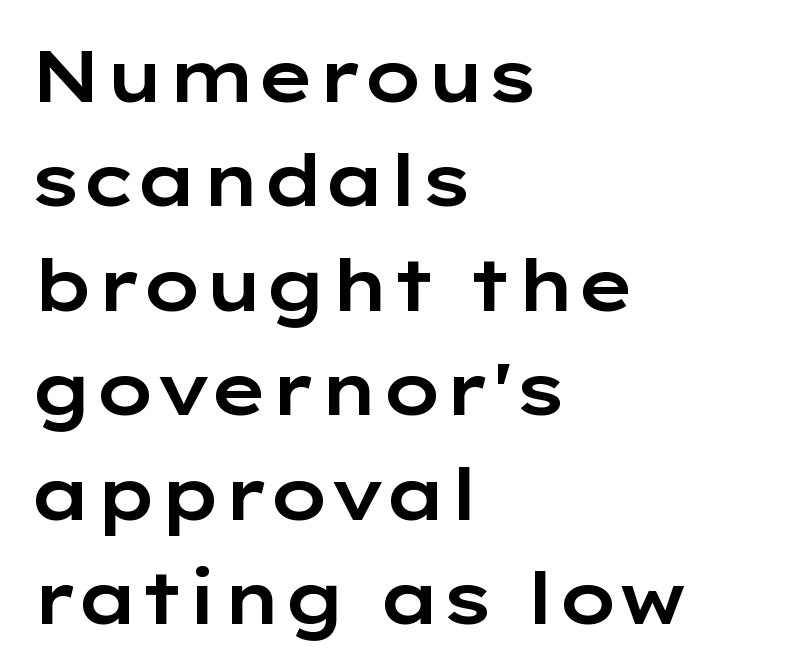
Q: Is the text italic (slanted)? A: No, it is upright.
Q: Is the typeface a serif or a sans-serif typeface? A: Sans-serif.
Q: Is the text underlined? A: No.
Q: How is the paragraph aligned? A: Left-aligned.
Q: Is the spacing between letters normal or unusually wide? A: Normal.
Q: Is the spacing between lines tight, normal or loose? A: Normal.
Q: Width (condensed, normal, or wide)? A: Wide.
Q: Stroke contrast? A: Low.
Q: x-height? A: Medium.
Q: Monospaced? A: No.
